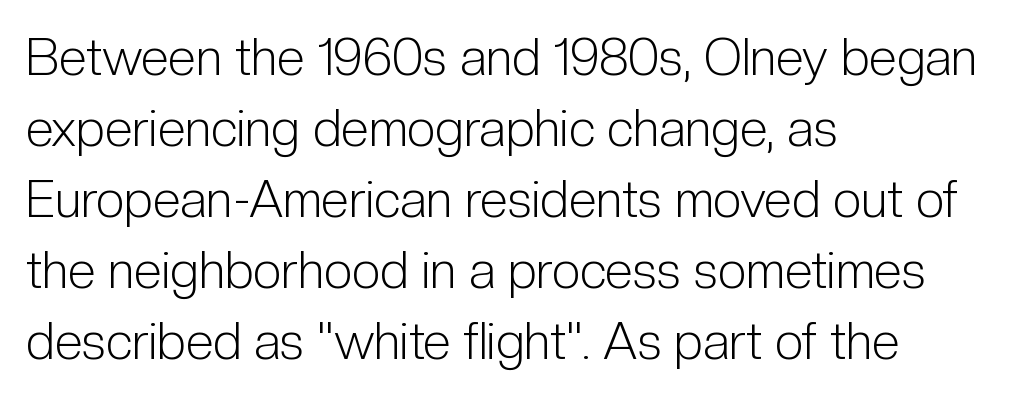
Line spacing here is normal. The string is rendered with underlining switched off. Is this a sans? Yes — the strokes have no serifs. The line texture is even and compact thanks to regular tracking. A student would call this left alignment; a typographer would say flush left, rag right.
